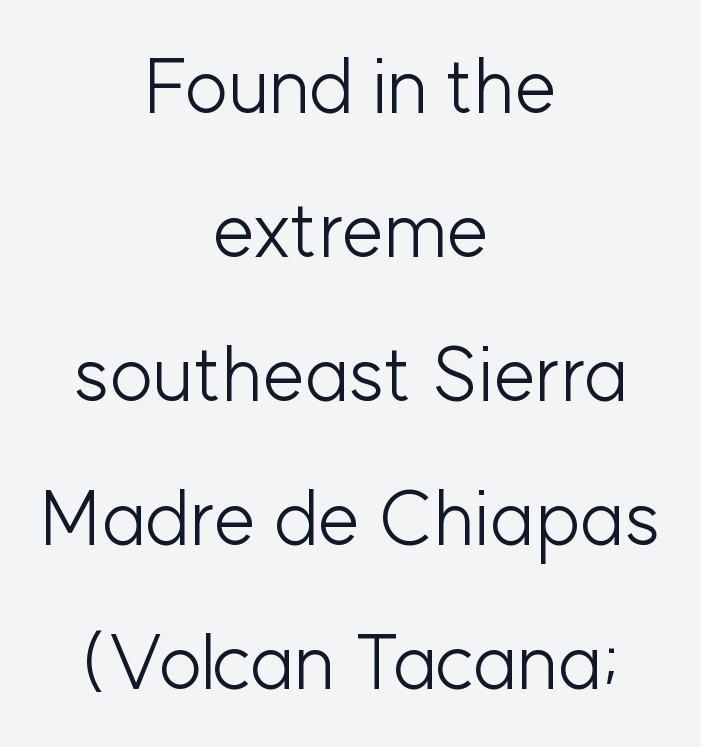
Q: Is the text bold? A: No.
Q: Is the text italic (slanted)? A: No, it is upright.
Q: Is the typeface a serif or a sans-serif typeface? A: Sans-serif.
Q: Is the text underlined? A: No.
Q: How is the paragraph aligned? A: Centered.
Q: Is the spacing between letters normal or unusually wide? A: Normal.
Q: Is the spacing between lines tight, normal or loose? A: Loose.
Q: Width (condensed, normal, or wide)? A: Normal.
Q: Stroke contrast? A: Low.
Q: x-height? A: Medium.
Q: Monospaced? A: No.
